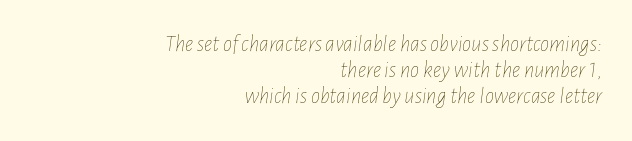
{"italic": "yes", "lean": "right", "slant_degrees": 7, "bold": "no", "underline": "no", "align": "right", "line_spacing": "tight", "line_spacing_ratio": 1.14, "letter_spacing": "normal", "letter_spacing_em": 0.0, "glyph_px": 23}
